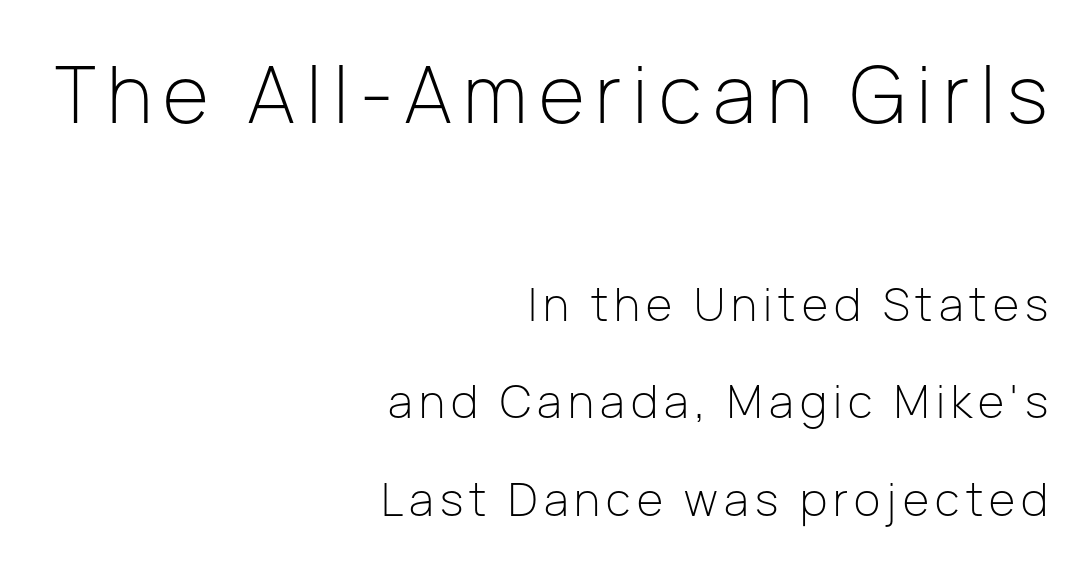
{"serif": "no", "italic": "no", "bold": "no", "weight": "light", "width": "normal", "stroke_contrast": "low", "x_height": "medium", "monospaced": "no", "underline": "no", "align": "right", "line_spacing": "loose", "line_spacing_ratio": 2.17, "larger_block": "first", "size_ratio": 1.76, "glyph_px": 79}
